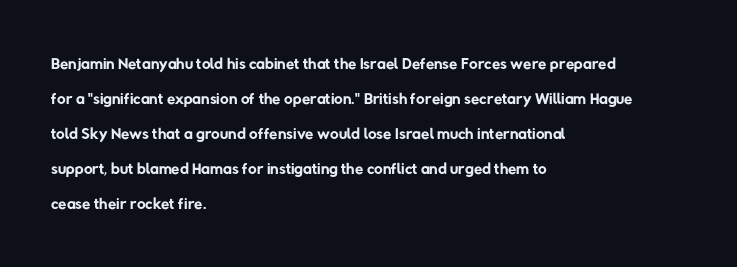
{"bold": "no", "underline": "no", "align": "left", "line_spacing": "normal", "line_spacing_ratio": 1.46, "letter_spacing": "normal", "letter_spacing_em": 0.0, "glyph_px": 24}
